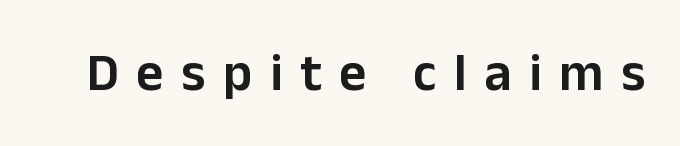
The image shows 53 px semibold sans-serif type, upright; set unusually wide letter spacing (+0.33 em), not underlined; low stroke contrast and a medium x-height.
